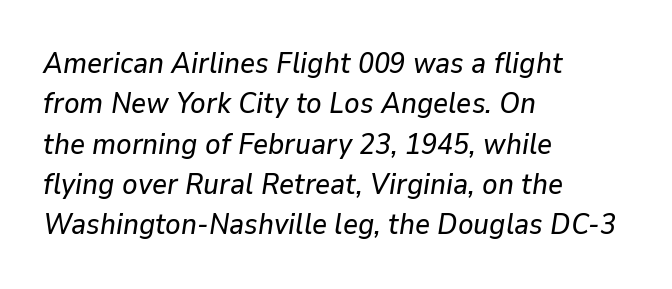
The image shows 29 px text type, italic (leaning right); set left-aligned, normal line spacing (1.39x), normal letter spacing, not underlined; low stroke contrast and a medium x-height.
